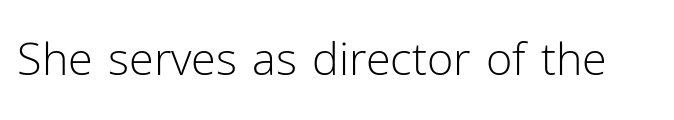
Q: Is the text bold? A: No.
Q: Is the text italic (slanted)? A: No, it is upright.
Q: Is the typeface a serif or a sans-serif typeface? A: Sans-serif.
Q: Is the text underlined? A: No.
Q: Is the spacing between letters normal or unusually wide? A: Normal.
Q: Width (condensed, normal, or wide)? A: Normal.
Q: Stroke contrast? A: Low.
Q: x-height? A: Medium.
Q: Monospaced? A: No.
